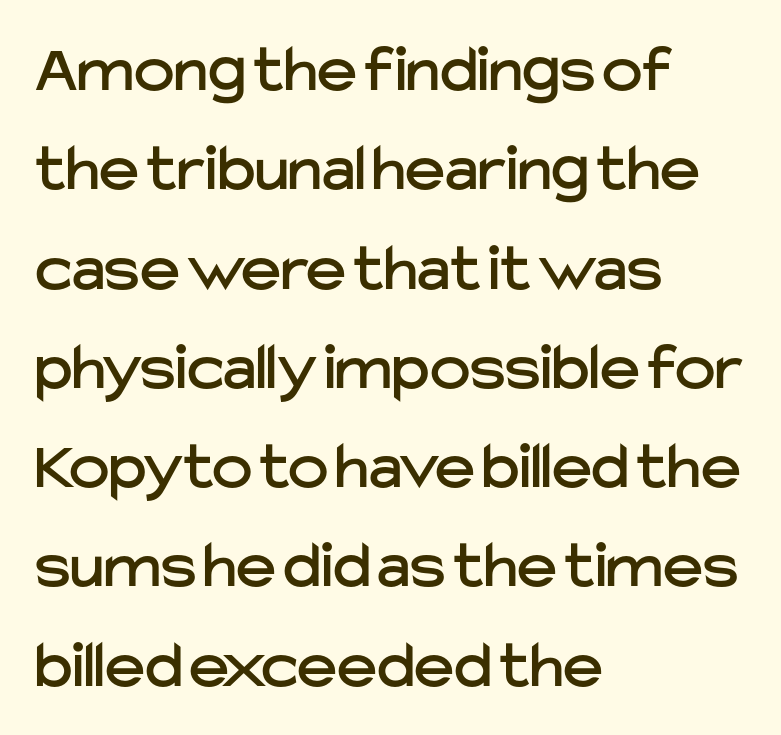
{"serif": "no", "italic": "no", "width": "normal", "stroke_contrast": "low", "x_height": "medium", "monospaced": "no", "underline": "no", "align": "left", "line_spacing": "normal", "line_spacing_ratio": 1.46, "letter_spacing": "normal", "letter_spacing_em": 0.0, "glyph_px": 68}
